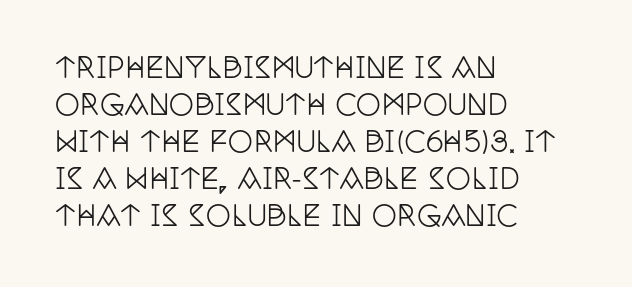
Default kerning and tracking; the words read as compact shapes. This is roman type, the default non-slanted kind. The letters advance in unequal steps, a hallmark of proportional type. Notice how the passage keeps a crisp vertical edge on the left only.
